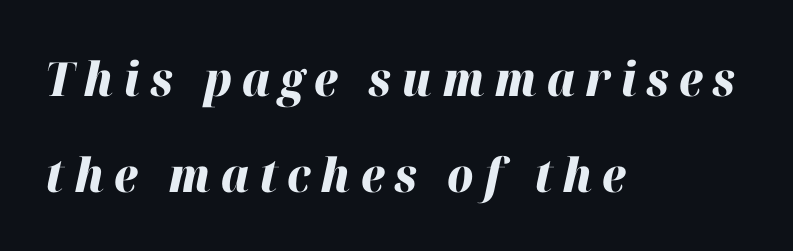
{"italic": "yes", "lean": "right", "slant_degrees": 12, "bold": "yes", "weight": "heavy", "width": "normal", "stroke_contrast": "high", "x_height": "medium", "monospaced": "no", "underline": "no", "align": "left", "line_spacing": "loose", "line_spacing_ratio": 2.04, "letter_spacing": "wide", "letter_spacing_em": 0.21, "glyph_px": 47}
